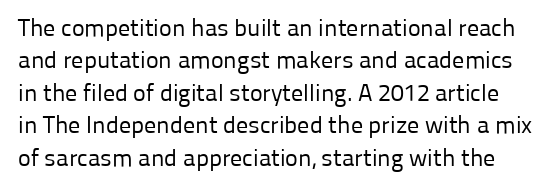
Q: Is the text bold? A: No.
Q: Is the text italic (slanted)? A: No, it is upright.
Q: Is the text underlined? A: No.
Q: Is the spacing between letters normal or unusually wide? A: Normal.
Q: Is the spacing between lines tight, normal or loose? A: Normal.
